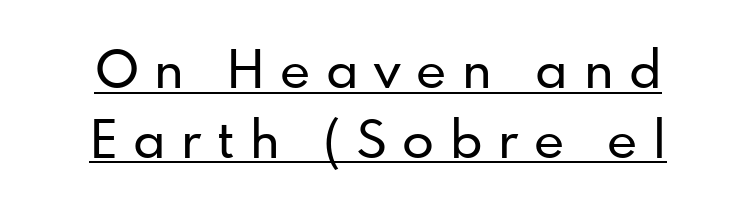
The image shows 52 px sans-serif type, upright; set normal line spacing (1.34x), unusually wide letter spacing (+0.3 em), underlined; low stroke contrast and a small x-height.
